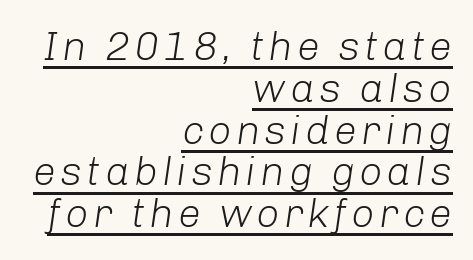
Q: Is the text bold? A: No.
Q: Is the text italic (slanted)? A: Yes, it leans right by about 8 degrees.
Q: Is the text underlined? A: Yes.
Q: How is the paragraph aligned? A: Right-aligned.
Q: Is the spacing between lines tight, normal or loose? A: Tight.
Q: Width (condensed, normal, or wide)? A: Normal.
Q: Stroke contrast? A: Low.
Q: x-height? A: Medium.
Q: Monospaced? A: No.
